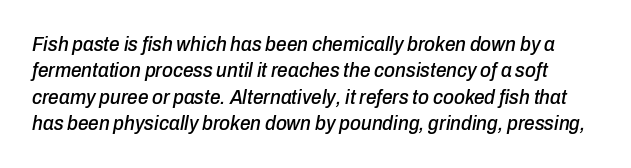
The image shows 21 px text type, italic (leaning right); set normal line spacing (1.26x), normal letter spacing, not underlined.
